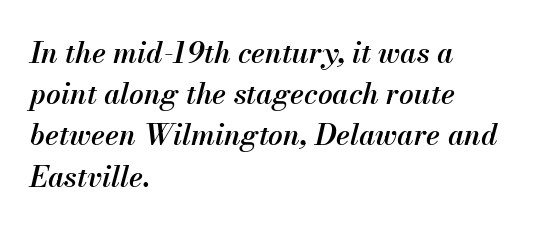
{"italic": "yes", "lean": "right", "slant_degrees": 13, "bold": "semi", "weight": "semibold", "width": "normal", "stroke_contrast": "medium", "x_height": "small", "monospaced": "no", "underline": "no", "align": "left", "line_spacing": "normal", "line_spacing_ratio": 1.42, "letter_spacing": "normal", "letter_spacing_em": 0.0, "glyph_px": 29}
